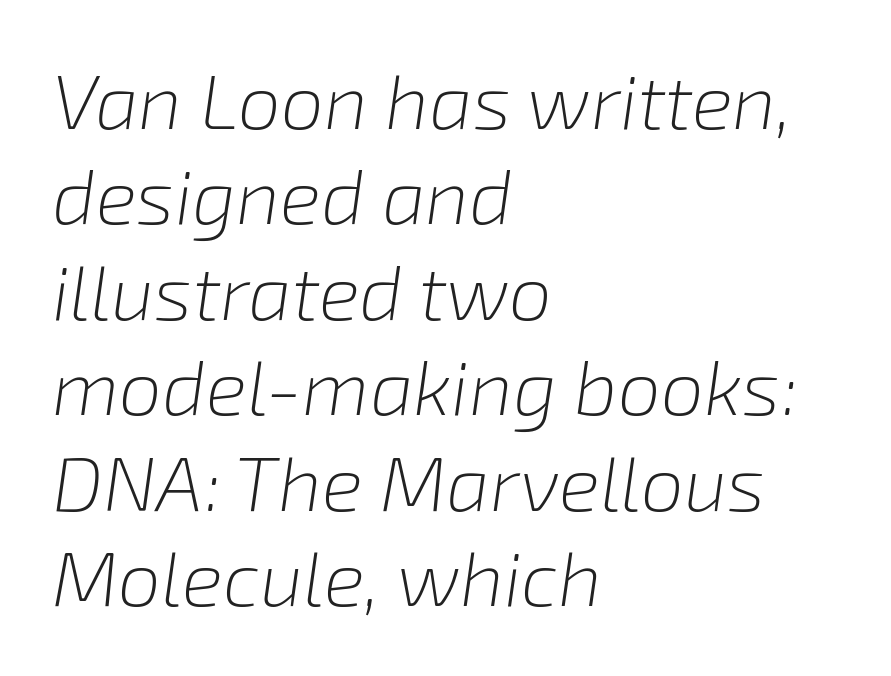
{"italic": "yes", "lean": "right", "slant_degrees": 8, "bold": "no", "weight": "light", "width": "normal", "stroke_contrast": "low", "x_height": "medium", "monospaced": "no", "underline": "no", "align": "left", "line_spacing_ratio": 1.24, "letter_spacing": "normal", "letter_spacing_em": 0.0, "glyph_px": 77}
